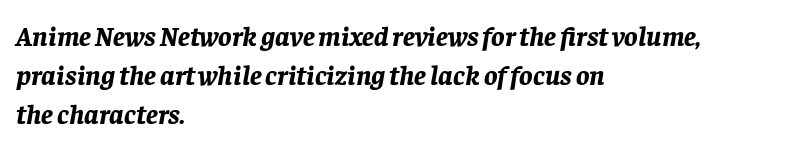
Casual observation: everything's shoved over to the left. The rendering uses natural spacing where letterforms have individual widths. The specimen reads as italic at a glance. The gap between lines stays unmarked.
